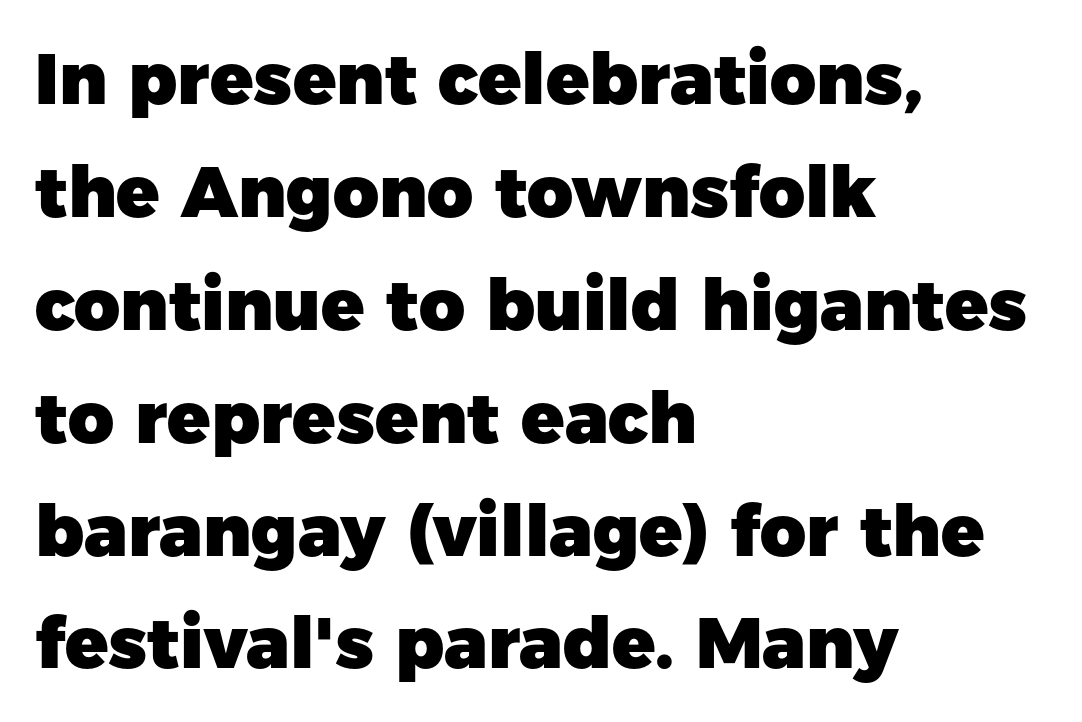
Q: Is the text bold? A: Yes.
Q: Is the text italic (slanted)? A: No, it is upright.
Q: Is the typeface a serif or a sans-serif typeface? A: Sans-serif.
Q: Is the text underlined? A: No.
Q: How is the paragraph aligned? A: Left-aligned.
Q: Is the spacing between letters normal or unusually wide? A: Normal.
Q: Is the spacing between lines tight, normal or loose? A: Normal.
Q: Width (condensed, normal, or wide)? A: Normal.
Q: Stroke contrast? A: Low.
Q: x-height? A: Medium.
Q: Monospaced? A: No.
